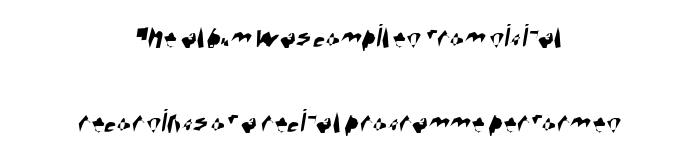
Letterform terminals end flat and unadorned throughout the passage. Reading down the block, each line starts at a different indent, mirrored at its end. Does extra space separate the letters? No, they use regular spacing. Proportional: the letters do not fall into vertical columns. The foot of each line stays bare and open. Baseline-to-baseline distance is far greater than the letter height.
